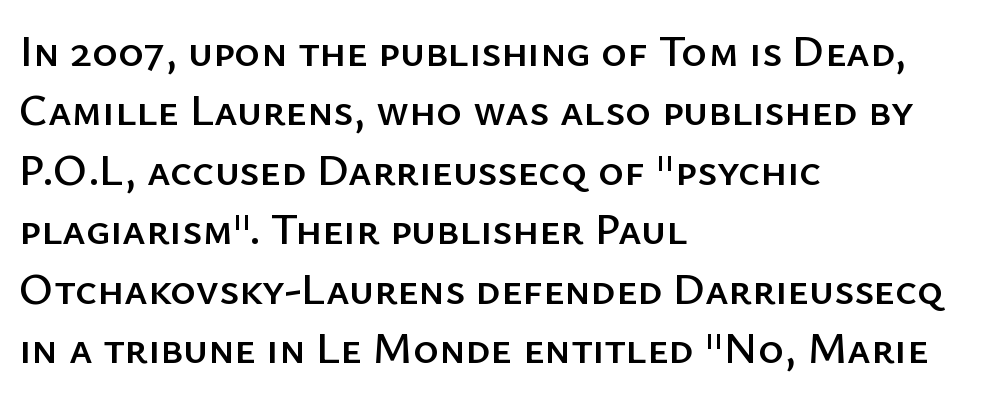
{"serif": "no", "italic": "no", "width": "normal", "stroke_contrast": "low", "x_height": "medium", "monospaced": "no", "underline": "no", "align": "left", "line_spacing": "normal", "line_spacing_ratio": 1.35, "letter_spacing": "normal", "letter_spacing_em": 0.0, "glyph_px": 44}
